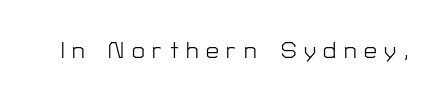
The image shows 23 px text type, upright; set unusually wide letter spacing (+0.33 em), not underlined.
